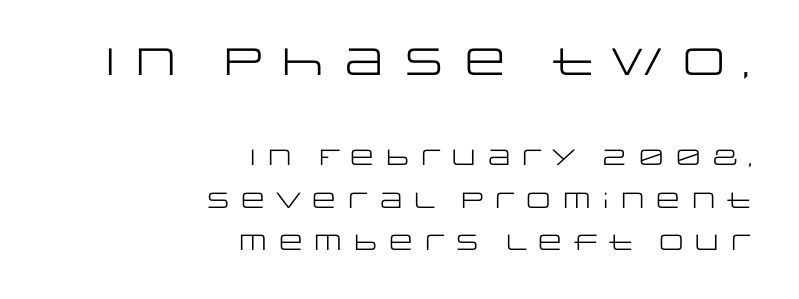
{"serif": "no", "italic": "no", "bold": "no", "weight": "regular", "width": "wide", "stroke_contrast": "low", "x_height": "large", "monospaced": "no", "underline": "no", "align": "right", "line_spacing": "loose", "line_spacing_ratio": 1.92, "larger_block": "first", "size_ratio": 1.73, "glyph_px": 38}
